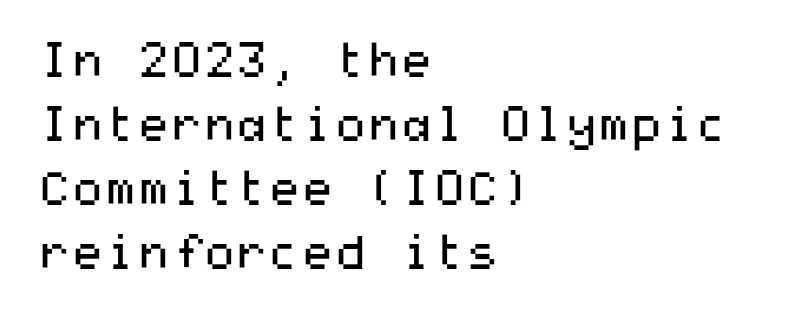
The image shows 47 px regular-weight, wide sans-serif type, upright; set left-aligned, normal line spacing (1.36x), normal letter spacing, not underlined; medium stroke contrast and a medium x-height.
